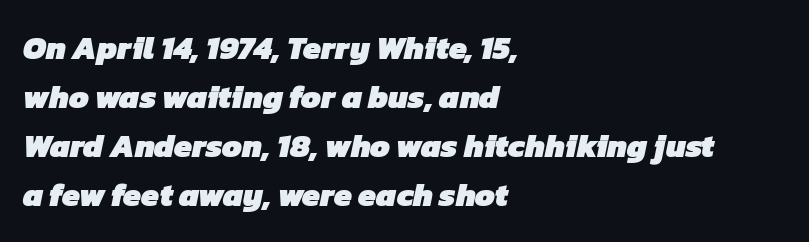
Q: Is the text bold? A: Yes.
Q: Is the typeface a serif or a sans-serif typeface? A: Sans-serif.
Q: Is the text underlined? A: No.
Q: How is the paragraph aligned? A: Left-aligned.
Q: Is the spacing between letters normal or unusually wide? A: Normal.
Q: Is the spacing between lines tight, normal or loose? A: Normal.
Q: Width (condensed, normal, or wide)? A: Normal.
Q: Stroke contrast? A: Low.
Q: x-height? A: Medium.
Q: Monospaced? A: No.
